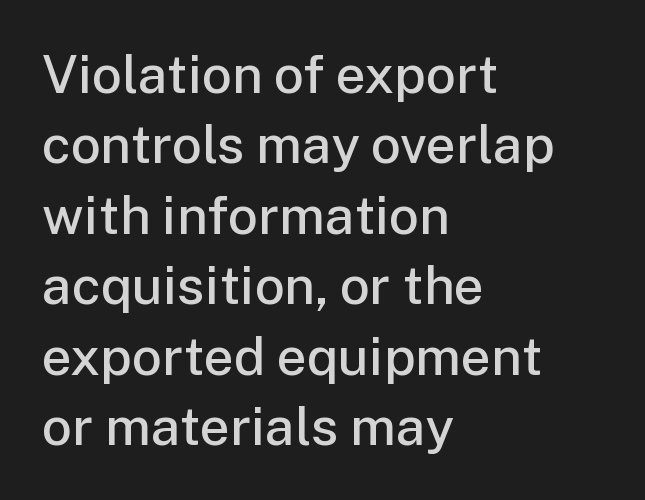
Q: Is the text bold? A: Semi-bold.
Q: Is the text italic (slanted)? A: No, it is upright.
Q: Is the typeface a serif or a sans-serif typeface? A: Sans-serif.
Q: Is the text underlined? A: No.
Q: How is the paragraph aligned? A: Left-aligned.
Q: Is the spacing between letters normal or unusually wide? A: Normal.
Q: Is the spacing between lines tight, normal or loose? A: Normal.
Q: Width (condensed, normal, or wide)? A: Normal.
Q: Stroke contrast? A: Low.
Q: x-height? A: Medium.
Q: Monospaced? A: No.
